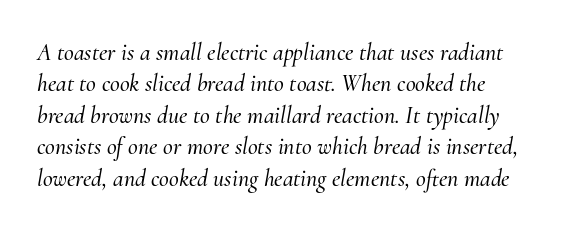
{"italic": "yes", "lean": "right", "slant_degrees": 10, "underline": "no", "line_spacing": "normal", "line_spacing_ratio": 1.31, "letter_spacing": "normal", "letter_spacing_em": 0.0, "glyph_px": 24}
